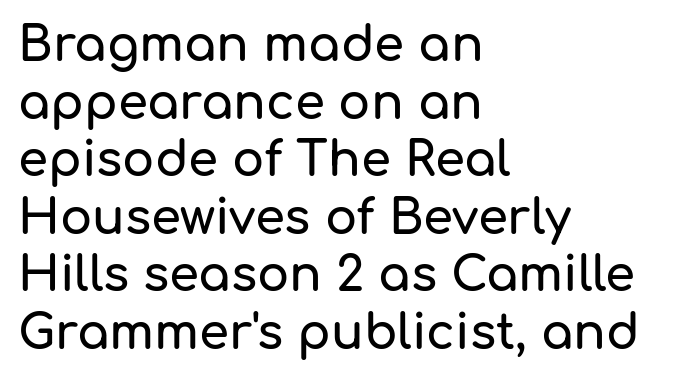
{"serif": "no", "italic": "no", "width": "normal", "stroke_contrast": "low", "x_height": "medium", "monospaced": "no", "underline": "no", "align": "left", "line_spacing_ratio": 1.2, "letter_spacing": "normal", "letter_spacing_em": 0.0, "glyph_px": 48}
